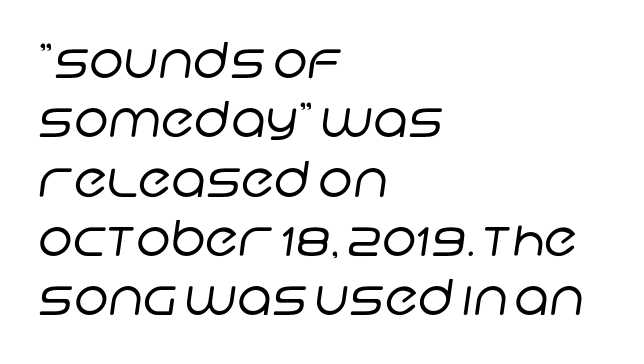
Does extra space separate the letters? No, they use regular spacing. A sans-serif font was chosen for this passage. In CSS terms this would be text-align: left. Glance below the letters and you will spot only blank space.
